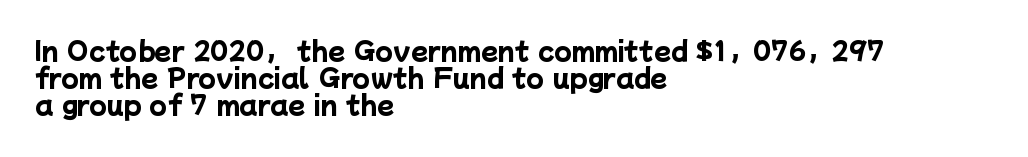
Q: Is the text bold? A: Yes.
Q: Is the text underlined? A: No.
Q: How is the paragraph aligned? A: Left-aligned.
Q: Is the spacing between letters normal or unusually wide? A: Normal.
Q: Is the spacing between lines tight, normal or loose? A: Tight.
